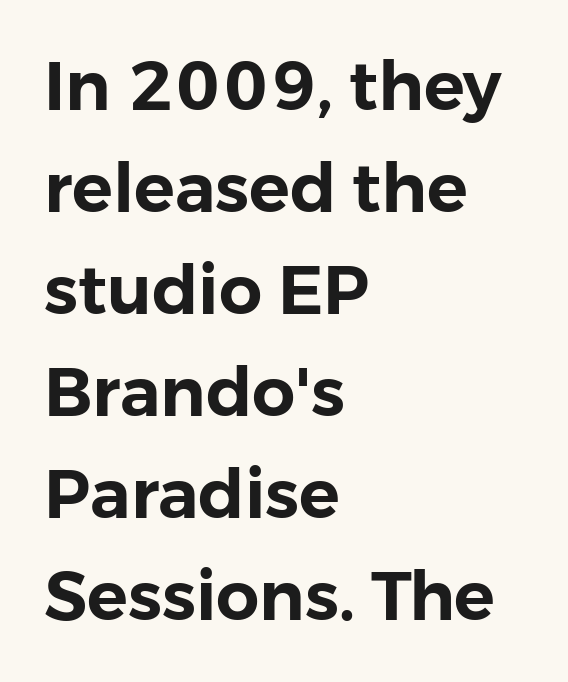
The image shows 68 px sans-serif type, upright; set left-aligned, normal line spacing (1.5x), normal letter spacing, not underlined; low stroke contrast and a medium x-height.
